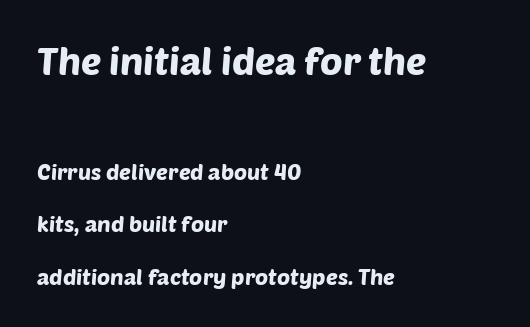
{"serif": "no", "width": "normal", "stroke_contrast": "low", "x_height": "large", "monospaced": "no", "underline": "no", "align": "left", "line_spacing": "loose", "line_spacing_ratio": 2.38, "letter_spacing": "normal", "letter_spacing_em": 0.0, "larger_block": "first", "size_ratio": 1.73, "glyph_px": 38}
